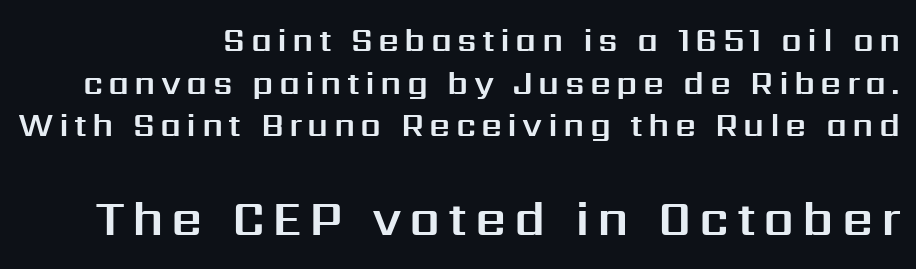
The image shows 49 px sans-serif type, upright; set right-aligned, normal line spacing (1.29x), not underlined; the second (bottom) block is 1.48x larger; medium stroke contrast and a medium x-height.
